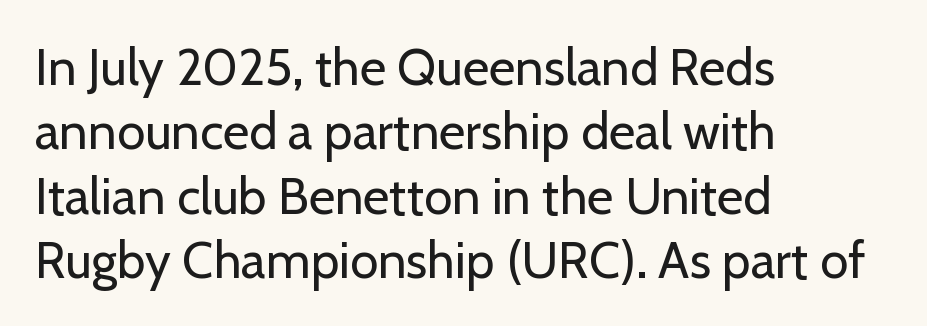
Q: Is the text bold? A: No.
Q: Is the text italic (slanted)? A: No, it is upright.
Q: Is the typeface a serif or a sans-serif typeface? A: Sans-serif.
Q: Is the text underlined? A: No.
Q: How is the paragraph aligned? A: Left-aligned.
Q: Is the spacing between letters normal or unusually wide? A: Normal.
Q: Is the spacing between lines tight, normal or loose? A: Normal.
Q: Width (condensed, normal, or wide)? A: Normal.
Q: Stroke contrast? A: Low.
Q: x-height? A: Medium.
Q: Monospaced? A: No.
